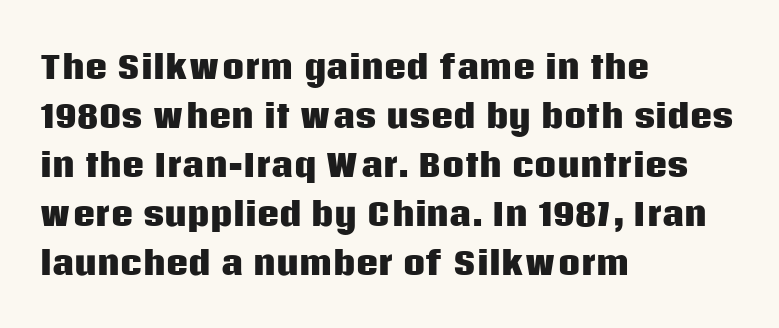
Leading: standard. This is the regular roman posture of the typeface. The passage shown is typed in a proportional face where columns would drift. Nobody touched the tracking dial on this one.
